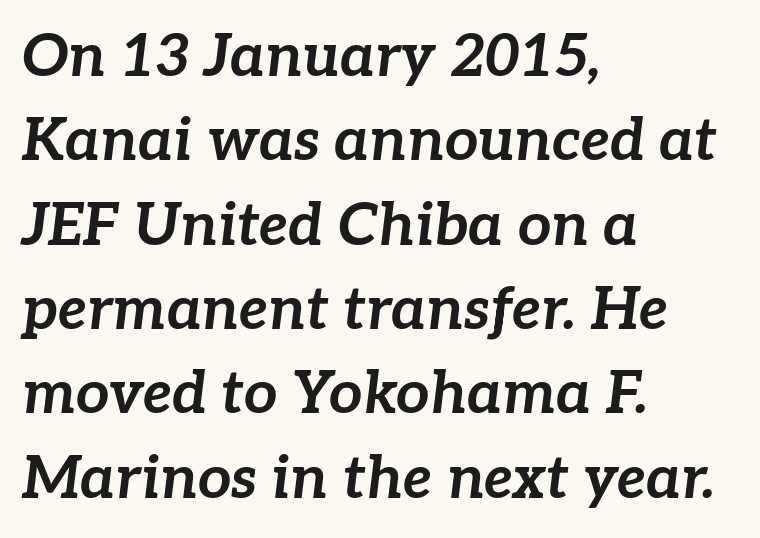
The image shows 59 px bold type, italic (leaning right); set left-aligned, normal line spacing (1.43x), normal letter spacing, not underlined; low stroke contrast and a medium x-height.
